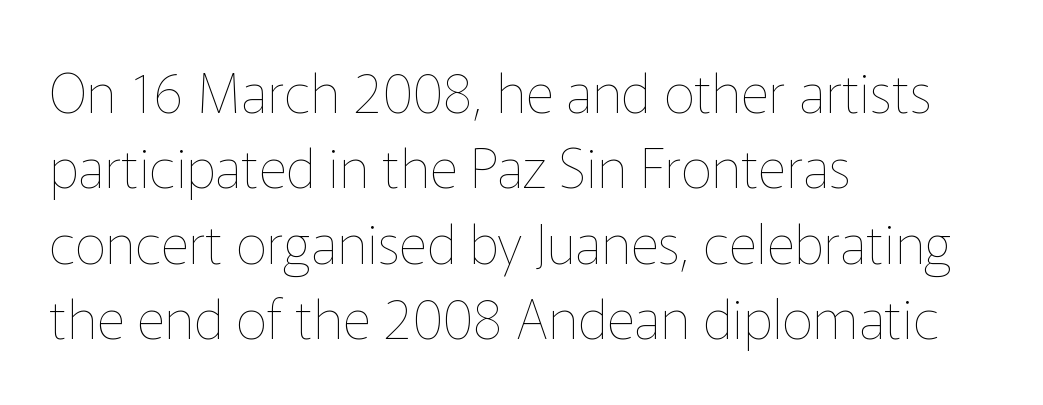
{"italic": "no", "bold": "no", "weight": "thin", "width": "normal", "stroke_contrast": "low", "x_height": "medium", "monospaced": "no", "underline": "no", "align": "left", "line_spacing": "normal", "line_spacing_ratio": 1.37, "letter_spacing": "normal", "letter_spacing_em": 0.0, "glyph_px": 55}
